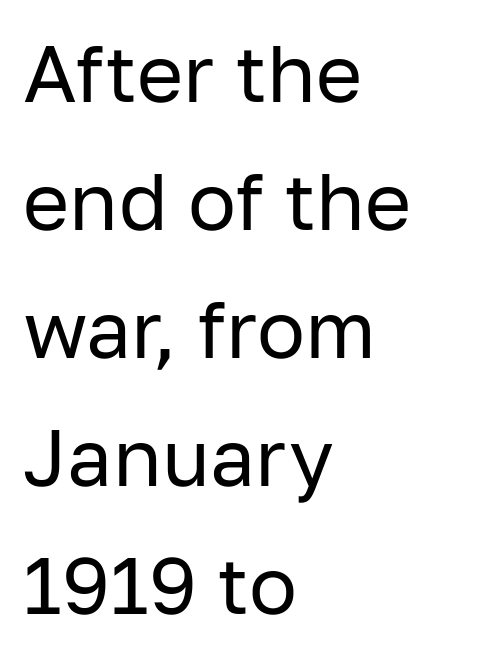
Horizontal alignment here is leftward, the default for most running prose. What stands out about the letter spacing? Nothing — it is the standard amount. The letters stand upright; this is a roman face. Counters stay open thanks to moderate or lighter strokes. Spacing verdict: proportional, widths tailored to each character. Only glyphs here, with clear space below each row.
